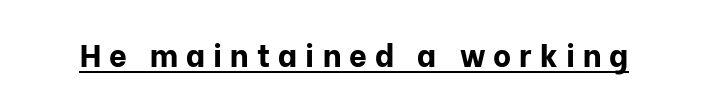
The image shows 31 px bold sans-serif type, upright; set unusually wide letter spacing (+0.26 em), underlined; low stroke contrast and a medium x-height.
